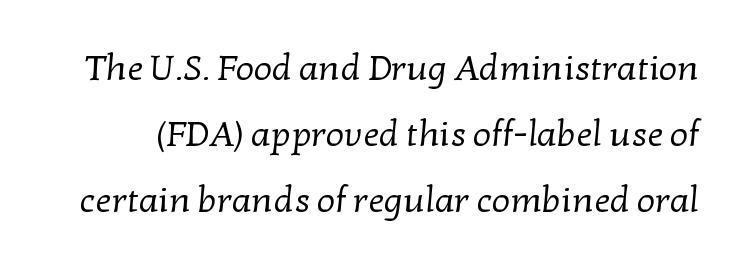
The face used here is proportionally spaced, like ordinary book or web type. Stems and bowls with no extra thickness — not bold. The passage shown is not underscored anywhere. The horizontal fit of the characters is conventional and even. Serif or sans? Serif — the stroke terminals have little feet.
